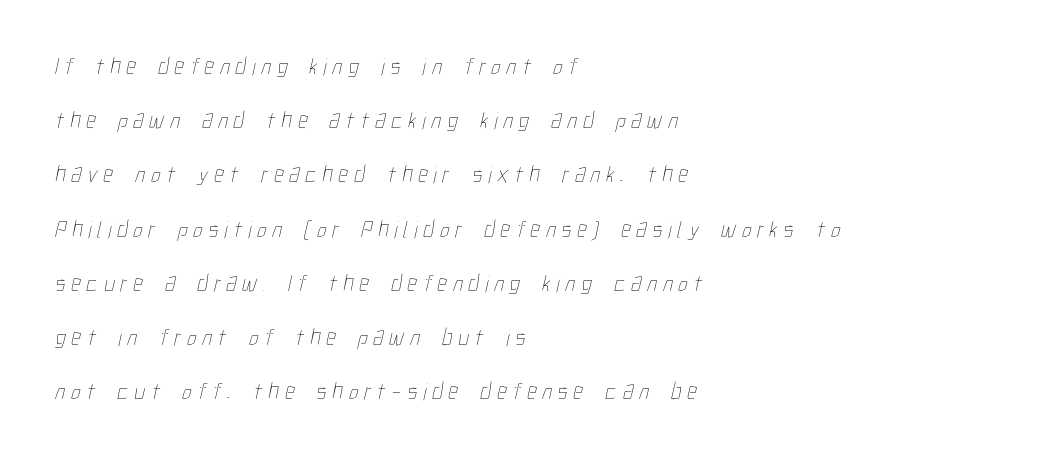
Q: Is the text bold? A: No.
Q: Is the text underlined? A: No.
Q: How is the paragraph aligned? A: Left-aligned.
Q: Is the spacing between letters normal or unusually wide? A: Unusually wide.
Q: Is the spacing between lines tight, normal or loose? A: Loose.
